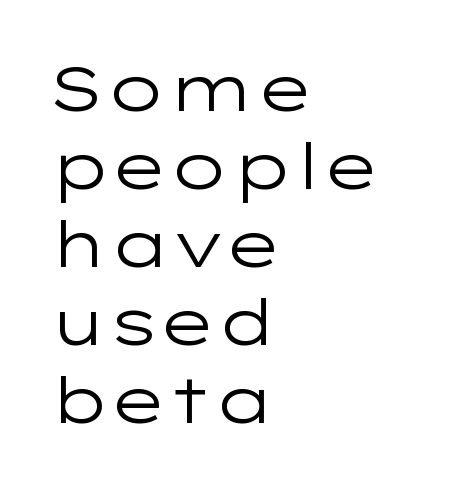
{"serif": "no", "italic": "no", "bold": "no", "weight": "regular", "width": "wide", "stroke_contrast": "low", "x_height": "medium", "monospaced": "no", "underline": "no", "align": "left", "line_spacing_ratio": 1.22, "letter_spacing": "normal", "letter_spacing_em": 0.0, "glyph_px": 64}
